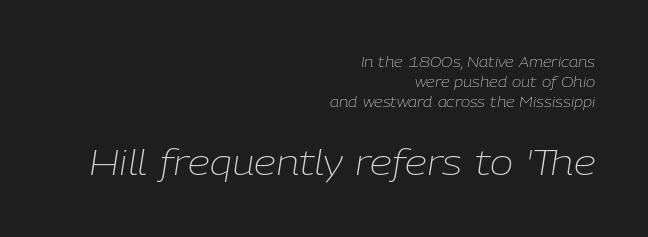
{"italic": "yes", "lean": "right", "slant_degrees": 9, "bold": "no", "weight": "light", "width": "normal", "stroke_contrast": "low", "x_height": "medium", "monospaced": "no", "underline": "no", "align": "right", "line_spacing": "normal", "line_spacing_ratio": 1.44, "letter_spacing": "normal", "letter_spacing_em": 0.0, "larger_block": "second", "size_ratio": 2.5, "glyph_px": 35}
